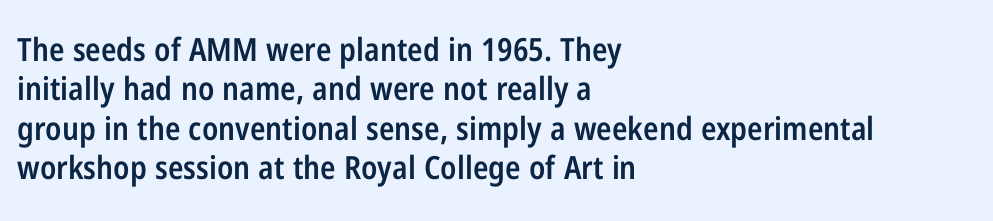
The image shows 32 px semibold, condensed sans-serif type, upright; set left-aligned, line spacing 1.23x, normal letter spacing, not underlined; low stroke contrast and a medium x-height.
